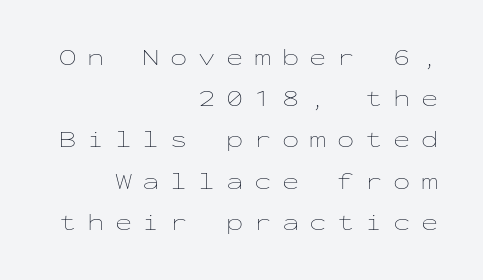
Q: Is the text bold? A: No.
Q: Is the text italic (slanted)? A: No, it is upright.
Q: Is the text underlined? A: No.
Q: How is the paragraph aligned? A: Right-aligned.
Q: Is the spacing between letters normal or unusually wide? A: Unusually wide.
